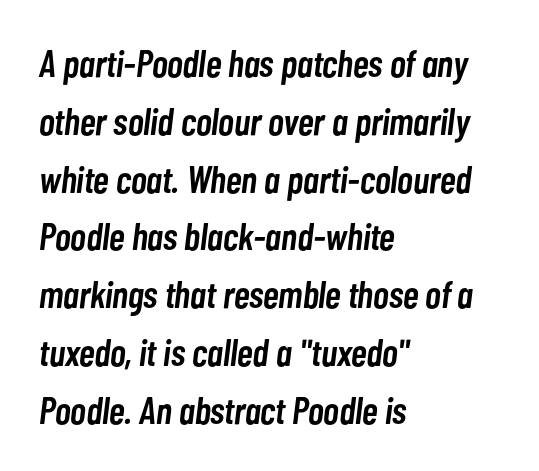
Compared with typical body copy, the letter spacing here is the same. Teacher's note: observe the even left margin — that is flush-left alignment. Spacing verdict: proportional, widths tailored to each character. This rendering features lettering with no underline. Whoever set this chose a conventional vertical rhythm. Summary of weight: moderately heavy, a semibold.
